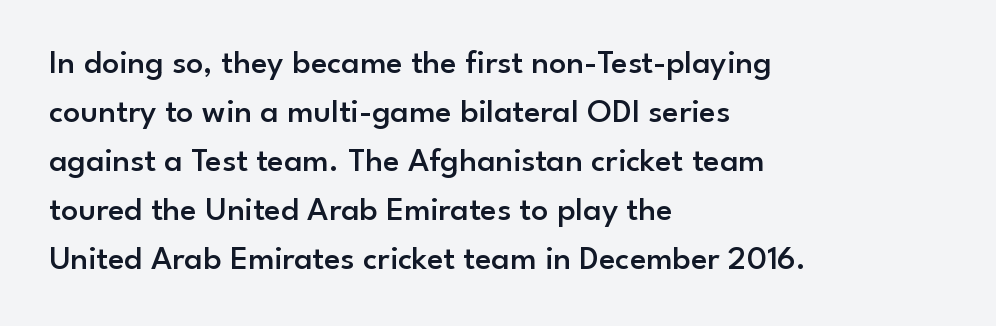
{"serif": "no", "italic": "no", "bold": "semi", "weight": "semibold", "width": "normal", "stroke_contrast": "low", "x_height": "small", "monospaced": "no", "underline": "no", "align": "left", "line_spacing": "normal", "line_spacing_ratio": 1.44, "letter_spacing": "normal", "letter_spacing_em": 0.0, "glyph_px": 34}
